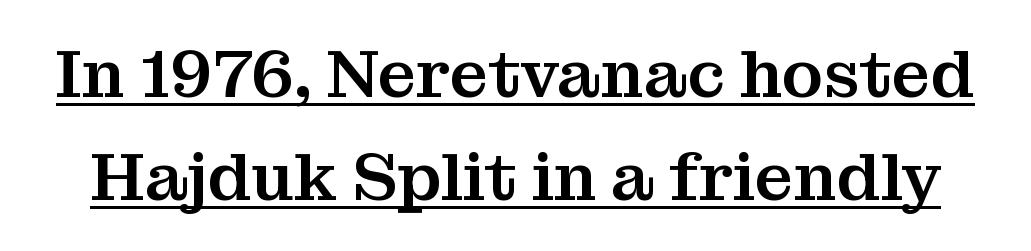
Q: Is the text italic (slanted)? A: No, it is upright.
Q: Is the typeface a serif or a sans-serif typeface? A: Serif.
Q: Is the text underlined? A: Yes.
Q: Is the spacing between letters normal or unusually wide? A: Normal.
Q: Is the spacing between lines tight, normal or loose? A: Normal.
Q: Width (condensed, normal, or wide)? A: Normal.
Q: Stroke contrast? A: Medium.
Q: x-height? A: Medium.
Q: Monospaced? A: No.
